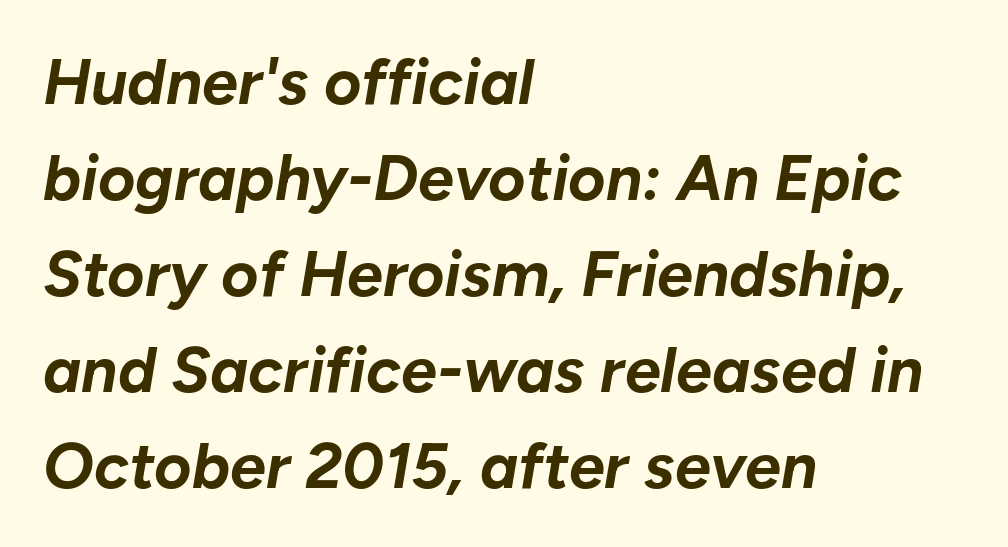
Q: Is the text bold? A: Yes.
Q: Is the text italic (slanted)? A: Yes, it leans right by about 10 degrees.
Q: Is the text underlined? A: No.
Q: How is the paragraph aligned? A: Left-aligned.
Q: Is the spacing between letters normal or unusually wide? A: Normal.
Q: Is the spacing between lines tight, normal or loose? A: Normal.
Q: Width (condensed, normal, or wide)? A: Normal.
Q: Stroke contrast? A: Low.
Q: x-height? A: Medium.
Q: Monospaced? A: No.
